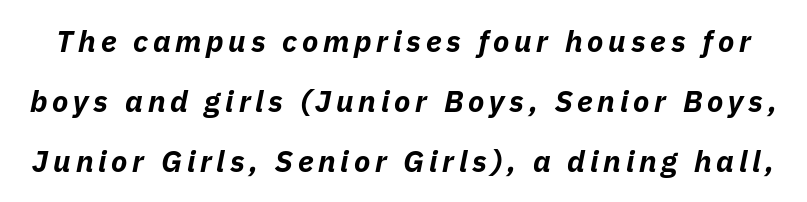
Q: Is the text bold? A: Yes.
Q: Is the text italic (slanted)? A: Yes, it leans right by about 11 degrees.
Q: Is the text underlined? A: No.
Q: Is the spacing between lines tight, normal or loose? A: Loose.
Q: Width (condensed, normal, or wide)? A: Normal.
Q: Stroke contrast? A: Low.
Q: x-height? A: Medium.
Q: Monospaced? A: No.
